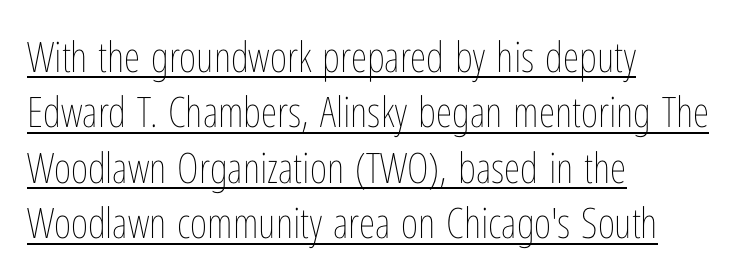
The image shows 42 px thin, condensed type, upright; set left-aligned, normal line spacing (1.32x), normal letter spacing, underlined; low stroke contrast and a medium x-height.
